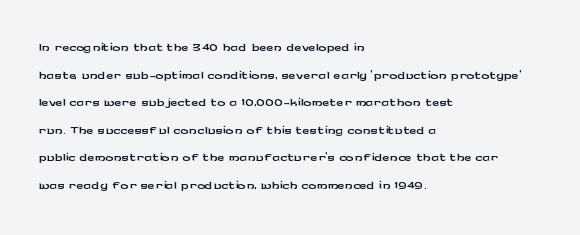
{"italic": "no", "underline": "no", "align": "left", "line_spacing": "normal", "line_spacing_ratio": 1.38, "letter_spacing": "normal", "letter_spacing_em": 0.0, "glyph_px": 20}
